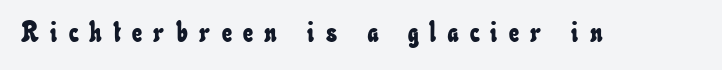
{"width": "condensed", "stroke_contrast": "low", "x_height": "small", "monospaced": "no", "underline": "no", "letter_spacing": "wide", "letter_spacing_em": 0.41, "glyph_px": 28}
